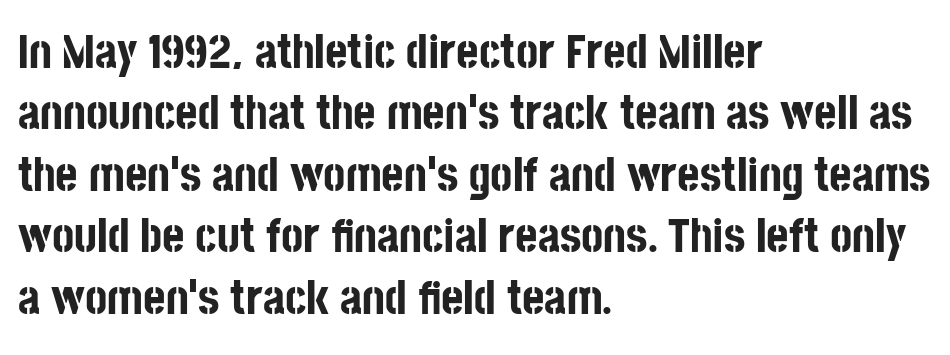
Font category for this specimen: sans-serif. Decoration check: the copy has no underline. Notice how descenders clear the ascenders below comfortably — that's standard leading. Looks like regular typesetting: each glyph gets only the width it needs. This is heavy type, rendered in bold.
